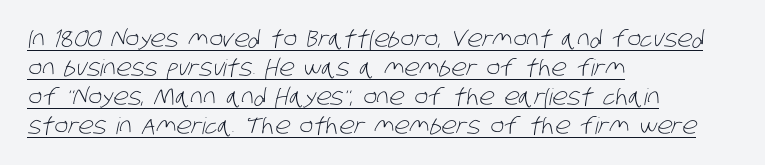
The image shows 23 px text type; set left-aligned, normal line spacing (1.26x), normal letter spacing, underlined.
